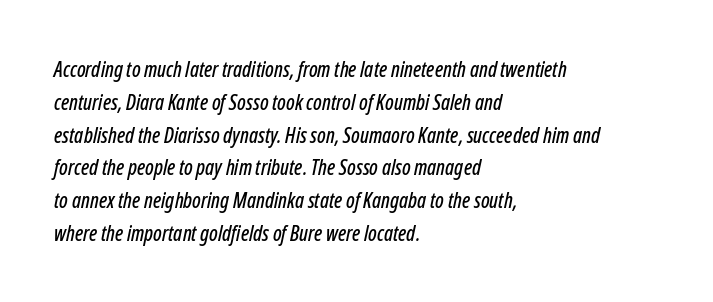
Q: Is the text italic (slanted)? A: Yes, it leans right by about 12 degrees.
Q: Is the text underlined? A: No.
Q: How is the paragraph aligned? A: Left-aligned.
Q: Is the spacing between letters normal or unusually wide? A: Normal.
Q: Is the spacing between lines tight, normal or loose? A: Normal.
